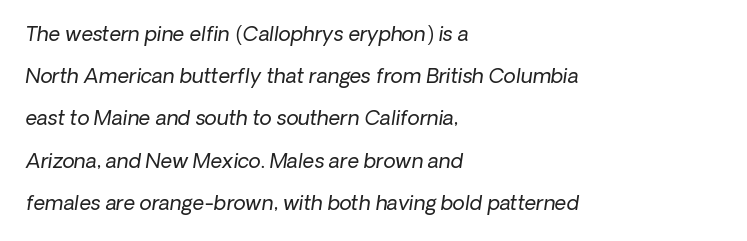
The image shows 20 px text type, italic (leaning right); set left-aligned, loose line spacing (2.11x), normal letter spacing, not underlined.
